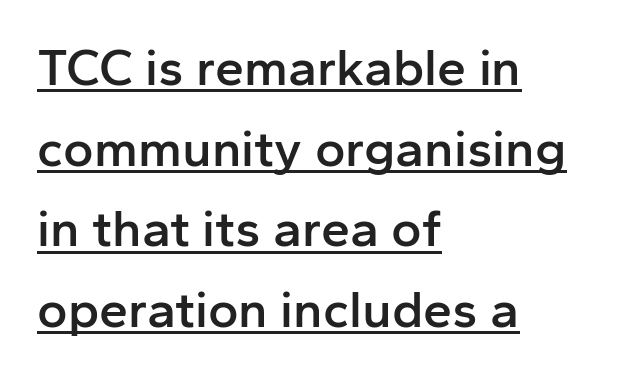
A fair bit of extra ink — the face is semibold, not bold. Here the designer chose a conventional face with non-uniform glyph widths. Visually the block forms a straight wall on the left and a jagged coastline on the right. Characters remain perfectly vertical along every line. What stands out about the letter spacing? Nothing — it is the standard amount.
